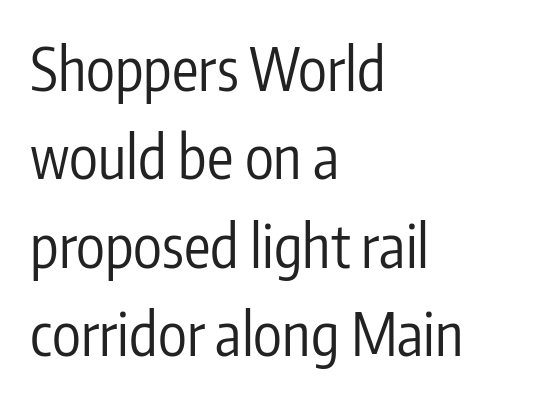
Q: Is the text bold? A: No.
Q: Is the text italic (slanted)? A: No, it is upright.
Q: Is the typeface a serif or a sans-serif typeface? A: Sans-serif.
Q: Is the text underlined? A: No.
Q: How is the paragraph aligned? A: Left-aligned.
Q: Is the spacing between letters normal or unusually wide? A: Normal.
Q: Is the spacing between lines tight, normal or loose? A: Normal.
Q: Width (condensed, normal, or wide)? A: Condensed.
Q: Stroke contrast? A: Low.
Q: x-height? A: Medium.
Q: Monospaced? A: No.
